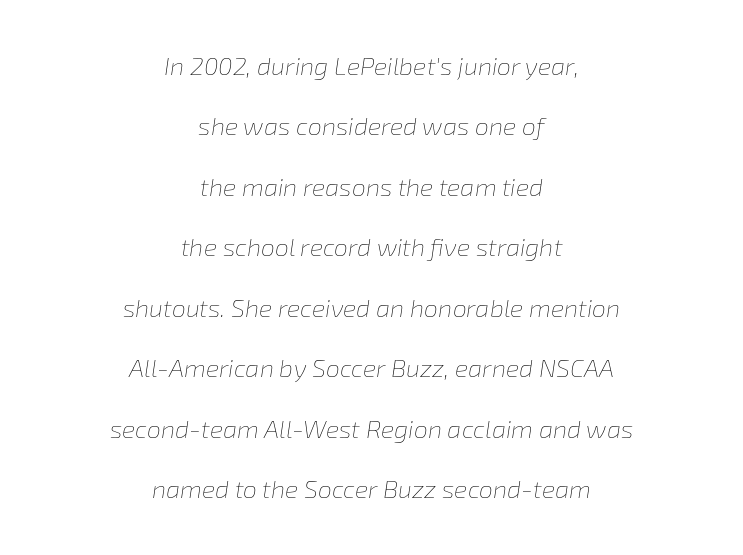
The image shows 25 px text type, italic (leaning right); set centered, loose line spacing (2.42x), normal letter spacing, not underlined.
